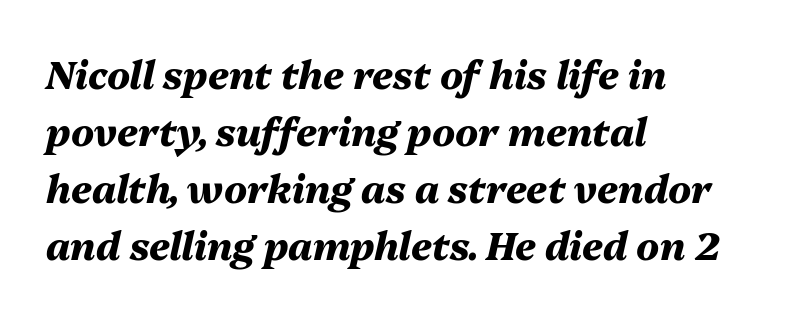
The strip under each line holds only bare page. In CSS terms this would be text-align: left. A typesetter would call this leading conventional body-copy spacing. Default kerning and tracking; the words read as compact shapes. Summary of weight: heavy, a full bold.
